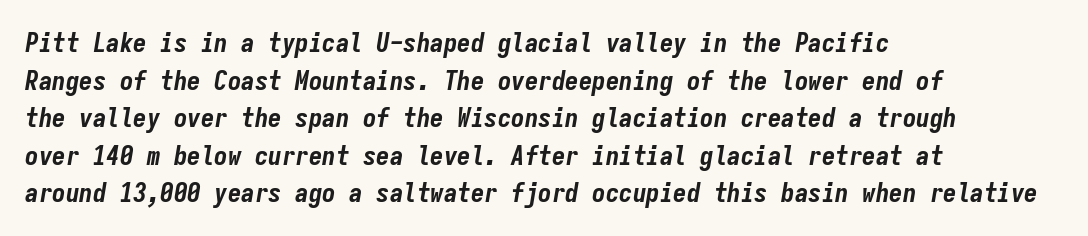
The image shows 27 px bold type, italic (leaning right); set left-aligned, normal line spacing (1.39x), normal letter spacing, not underlined.
